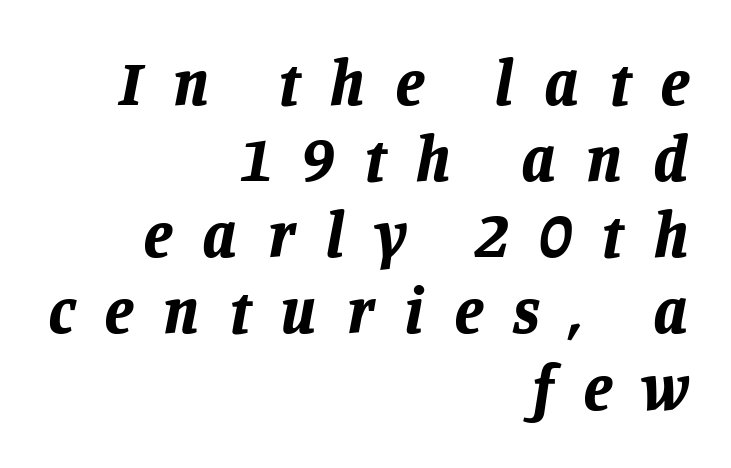
{"italic": "yes", "lean": "right", "slant_degrees": 11, "bold": "yes", "weight": "bold", "width": "normal", "stroke_contrast": "low", "x_height": "large", "monospaced": "no", "underline": "no", "align": "right", "line_spacing_ratio": 1.19, "letter_spacing": "wide", "letter_spacing_em": 0.47, "glyph_px": 64}
